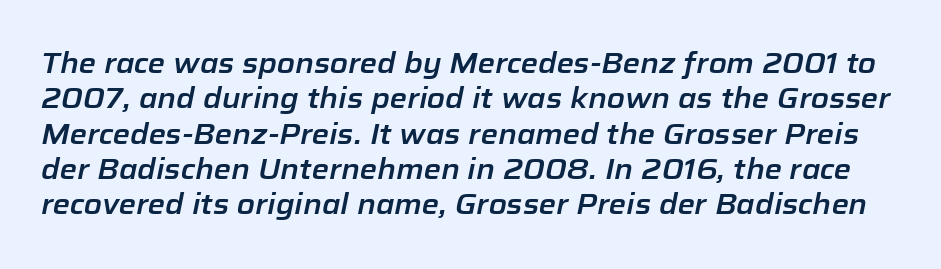
{"italic": "yes", "lean": "right", "slant_degrees": 12, "width": "normal", "stroke_contrast": "low", "x_height": "medium", "monospaced": "no", "underline": "no", "line_spacing": "normal", "line_spacing_ratio": 1.26, "letter_spacing": "normal", "letter_spacing_em": 0.0, "glyph_px": 28}
